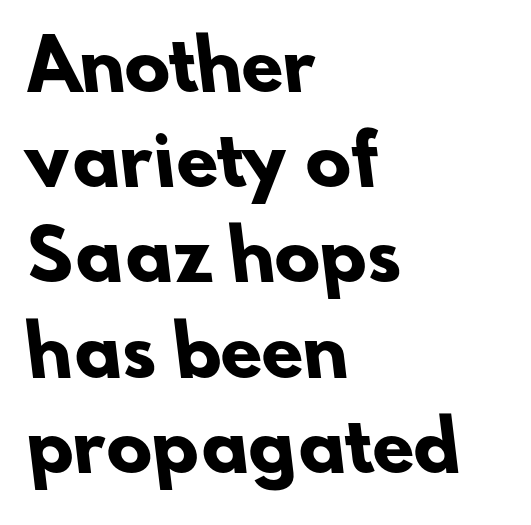
The image shows 68 px heavy sans-serif type; set left-aligned, normal line spacing (1.4x), normal letter spacing, not underlined; low stroke contrast and a small x-height.
